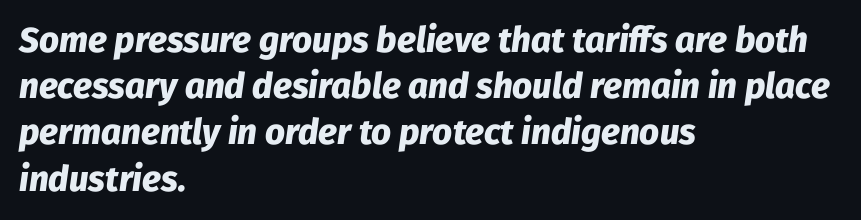
Layout note: lines flush left. The zone under the glyphs is completely vacant. Set as a true bold cut, around the 700 mark. An italicized treatment has been applied to the whole sample. You could not count columns in this text — the font is proportionally spaced.
